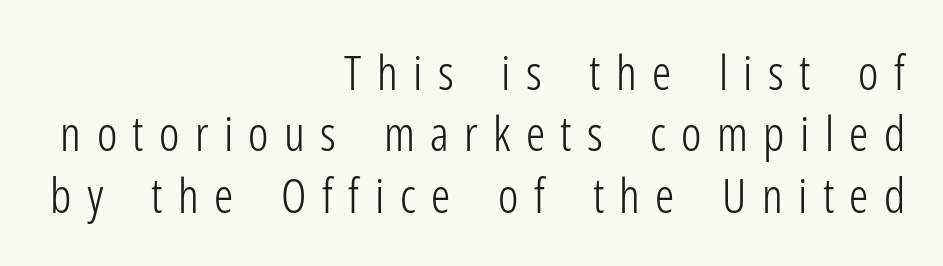
Q: Is the text bold? A: No.
Q: Is the text italic (slanted)? A: No, it is upright.
Q: Is the typeface a serif or a sans-serif typeface? A: Sans-serif.
Q: Is the text underlined? A: No.
Q: How is the paragraph aligned? A: Right-aligned.
Q: Is the spacing between letters normal or unusually wide? A: Unusually wide.
Q: Is the spacing between lines tight, normal or loose? A: Normal.
Q: Width (condensed, normal, or wide)? A: Condensed.
Q: Stroke contrast? A: Low.
Q: x-height? A: Medium.
Q: Monospaced? A: No.
